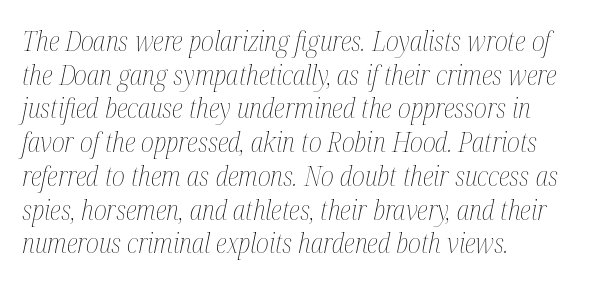
The image shows 27 px text type, italic (leaning right); set left-aligned, normal line spacing (1.25x), normal letter spacing, not underlined.
